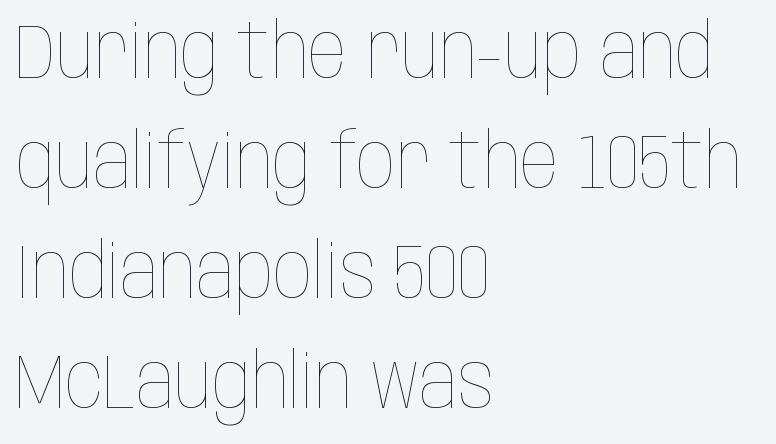
The rendering uses natural spacing where letterforms have individual widths. Unbolded letterforms with no extra heft. Each line starts at the same left margin while the right side varies. The lettering stays uniformly vertical, giving the passage a roman look.
